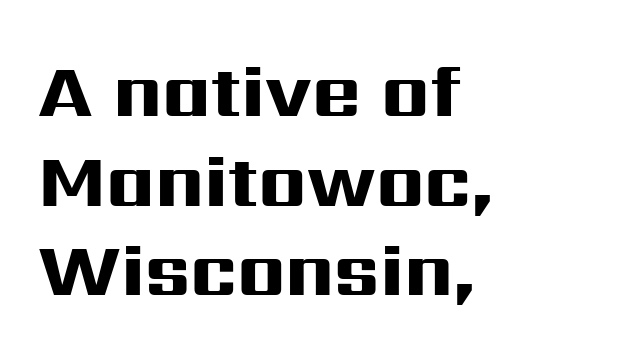
The image shows 74 px heavy, wide sans-serif type, upright; set left-aligned, line spacing 1.21x, normal letter spacing, not underlined; high stroke contrast and a medium x-height.
